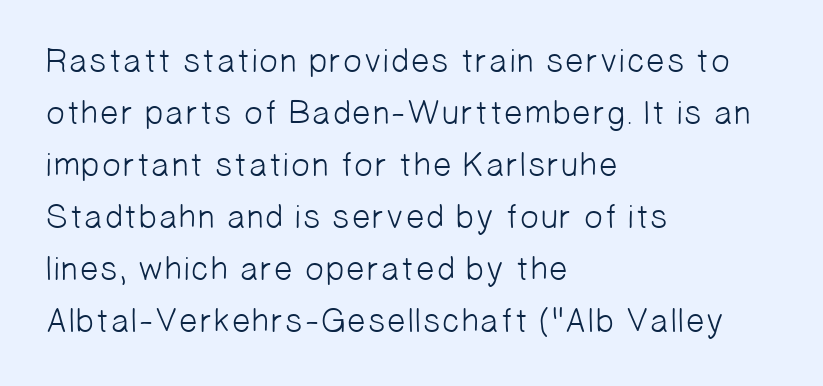
Q: Is the text bold? A: No.
Q: Is the typeface a serif or a sans-serif typeface? A: Sans-serif.
Q: Is the text underlined? A: No.
Q: How is the paragraph aligned? A: Left-aligned.
Q: Is the spacing between letters normal or unusually wide? A: Normal.
Q: Is the spacing between lines tight, normal or loose? A: Normal.
Q: Width (condensed, normal, or wide)? A: Normal.
Q: Stroke contrast? A: Low.
Q: x-height? A: Medium.
Q: Monospaced? A: No.
